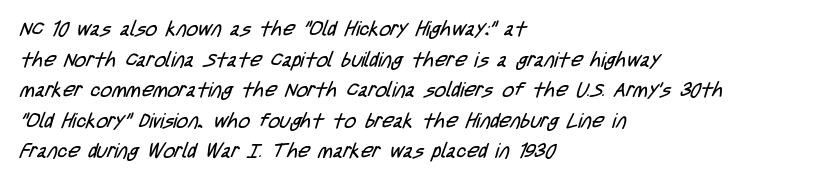
Horizontal bands of white between lines are of average thickness. Words float on clear page, feet unadorned. Vertical stems look standard width or narrower in stroke. Layout note: lines flush left. Tracking value appears to be zero — textbook default spacing.
